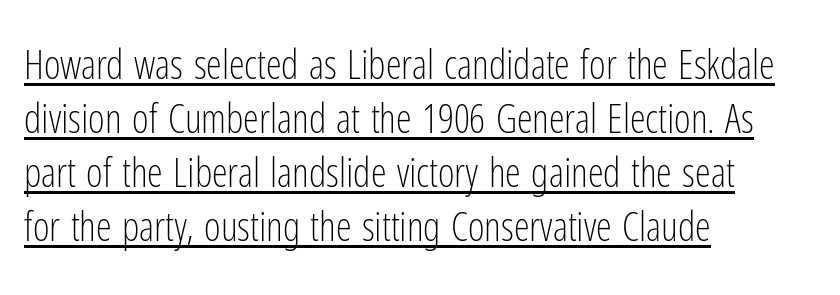
Q: Is the text bold? A: No.
Q: Is the text italic (slanted)? A: No, it is upright.
Q: Is the typeface a serif or a sans-serif typeface? A: Sans-serif.
Q: Is the text underlined? A: Yes.
Q: How is the paragraph aligned? A: Left-aligned.
Q: Is the spacing between letters normal or unusually wide? A: Normal.
Q: Is the spacing between lines tight, normal or loose? A: Normal.
Q: Width (condensed, normal, or wide)? A: Condensed.
Q: Stroke contrast? A: Low.
Q: x-height? A: Medium.
Q: Monospaced? A: No.
